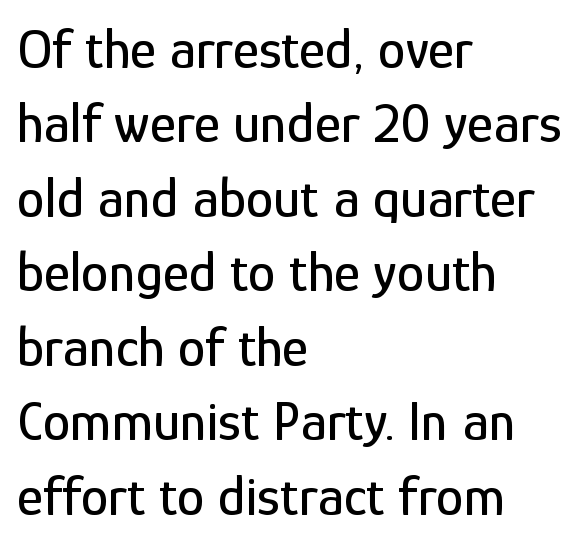
The paragraph shown leans on its left margin. Regarding leading, the lines here are spaced in the standard way. The string is rendered with underlining switched off. Quick note: not italic, upright.
